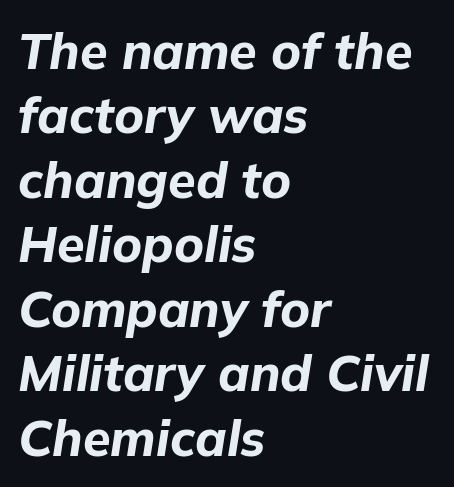
The face used here is proportionally spaced, like ordinary book or web type. Students, observe: this is what conventionally led text looks like. Tall strokes in this sample are angled rather than plumb. Quick note: underline off. A classic flush-left, rag-right setting is used for this passage. These words are printed bold, with thick strokes throughout.
